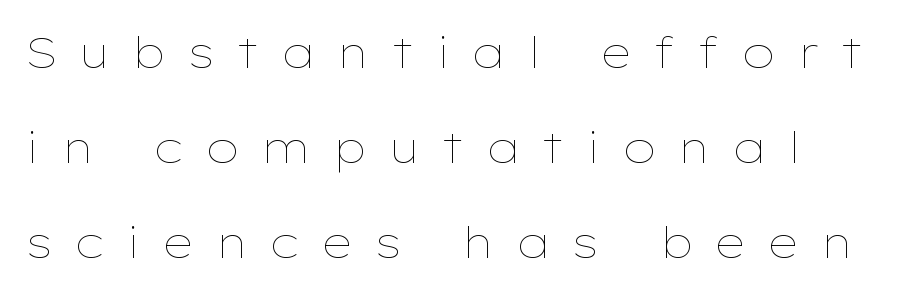
{"italic": "no", "bold": "no", "weight": "thin", "width": "wide", "stroke_contrast": "low", "x_height": "medium", "monospaced": "no", "underline": "no", "line_spacing": "loose", "line_spacing_ratio": 2.21, "letter_spacing": "wide", "letter_spacing_em": 0.49, "glyph_px": 43}
